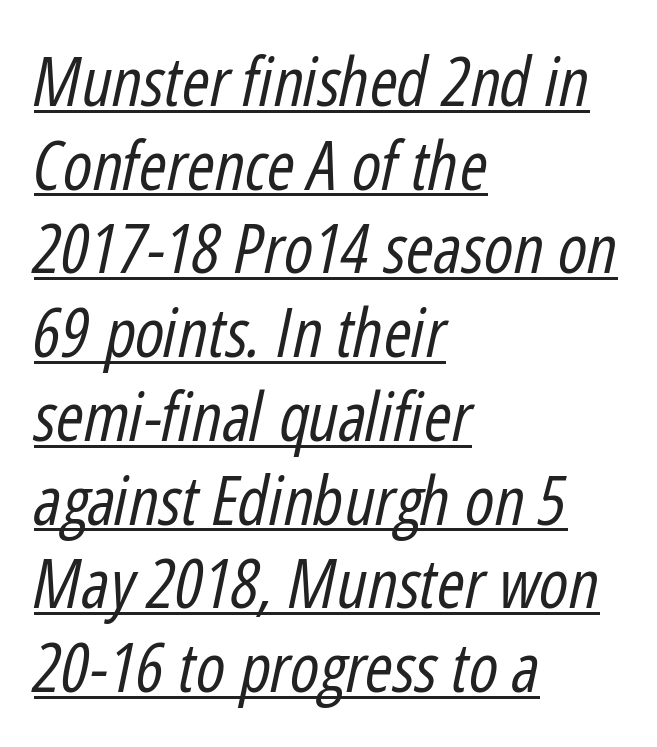
The image shows 67 px regular-weight, condensed type, italic (leaning right); set left-aligned, normal line spacing (1.25x), normal letter spacing, underlined; low stroke contrast and a medium x-height.
